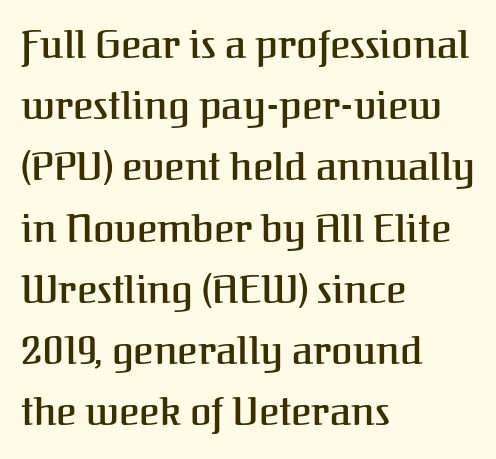
The glyphs are unaccompanied by any horizontal stroke below them. Reading down the block, your eye returns to a fixed left position each line. Stroke terminals: seriffed. The rendering keeps characters at their native spacing. Rows of type keep a routine distance in the vertical direction. Each letter keeps its own natural width here, so spacing adapts to shape.
